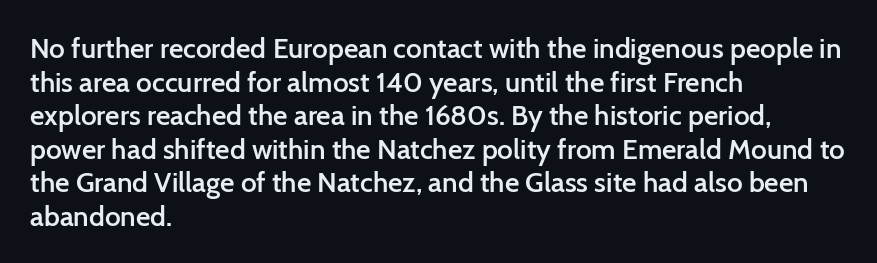
The image shows 28 px semibold sans-serif type, upright; set left-aligned, line spacing 1.2x, normal letter spacing, not underlined; low stroke contrast and a medium x-height.
